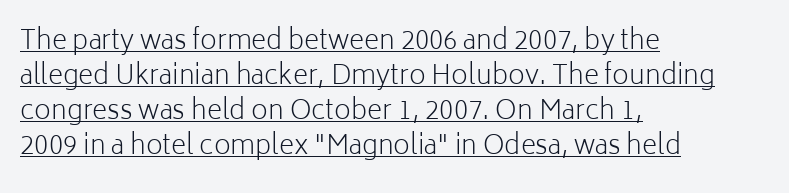
If you measured baseline to baseline, you'd find a middling distance. A continuous stroke trails under the words, as in a hyperlink. This rendering uses left alignment, leaving the right contour irregular. Posture: upright roman. This reads as an unemphasized weight, regular at the heaviest.
